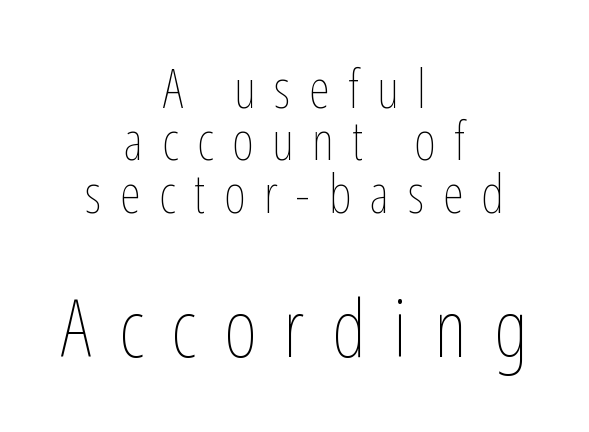
Q: Is the text bold? A: No.
Q: Is the text italic (slanted)? A: No, it is upright.
Q: Is the text underlined? A: No.
Q: How is the paragraph aligned? A: Centered.
Q: Is the spacing between letters normal or unusually wide? A: Unusually wide.
Q: Is the spacing between lines tight, normal or loose? A: Tight.
Q: Which block of text is set in a larger size, the first (top) or the second (bottom)? A: The second (bottom) one.
Q: Width (condensed, normal, or wide)? A: Condensed.
Q: Stroke contrast? A: Low.
Q: x-height? A: Medium.
Q: Monospaced? A: No.
